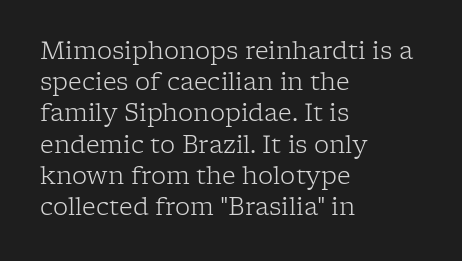
The image shows 24 px text type, upright; set left-aligned, normal line spacing (1.3x), normal letter spacing, not underlined.
